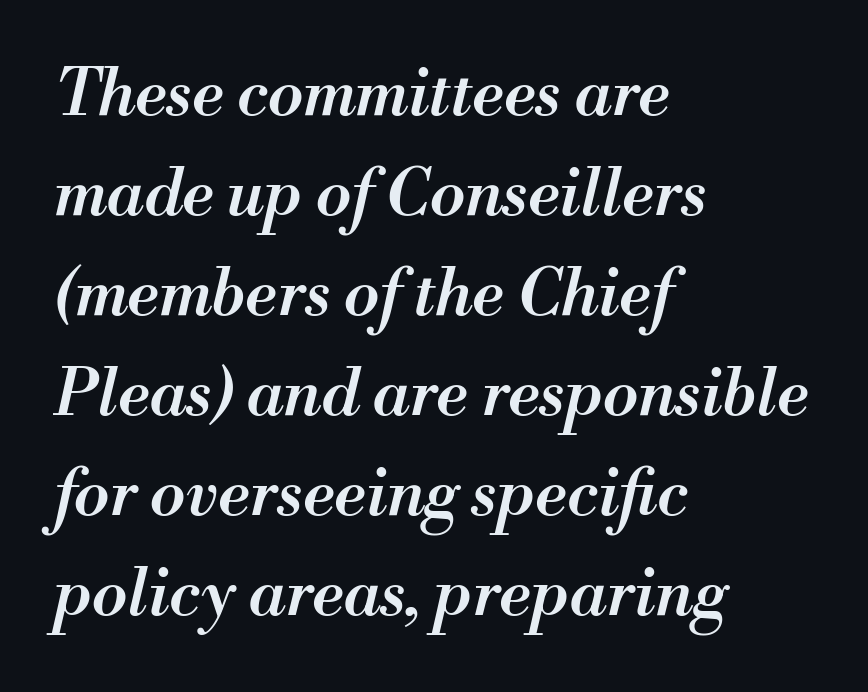
Q: Is the text bold? A: Semi-bold.
Q: Is the text italic (slanted)? A: Yes, it leans right by about 13 degrees.
Q: Is the text underlined? A: No.
Q: How is the paragraph aligned? A: Left-aligned.
Q: Is the spacing between letters normal or unusually wide? A: Normal.
Q: Is the spacing between lines tight, normal or loose? A: Normal.
Q: Width (condensed, normal, or wide)? A: Normal.
Q: Stroke contrast? A: Medium.
Q: x-height? A: Small.
Q: Monospaced? A: No.
